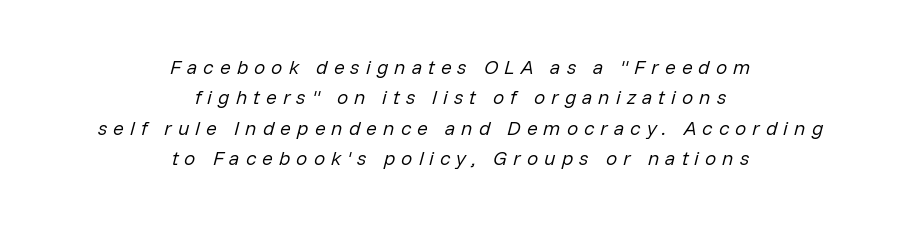
Quick note: interline space is typical. Neither beginnings nor endings align; midpoints do. The space directly below the letters is spotless. Substantial extra tracking has been applied to these lines. Compared with ordinary roman type, these characters are visibly tilted.
